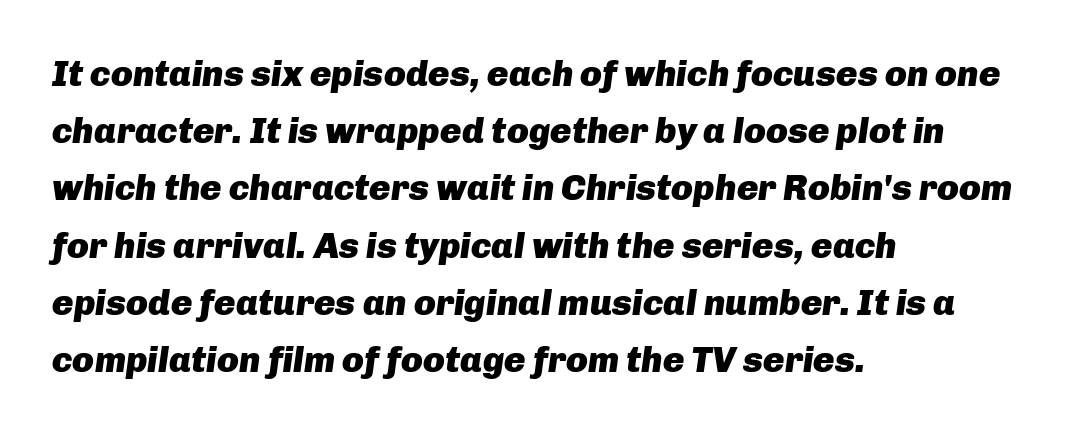
Q: Is the text bold? A: Yes.
Q: Is the text italic (slanted)? A: Yes, it leans right by about 8 degrees.
Q: Is the text underlined? A: No.
Q: How is the paragraph aligned? A: Left-aligned.
Q: Is the spacing between letters normal or unusually wide? A: Normal.
Q: Is the spacing between lines tight, normal or loose? A: Normal.
Q: Width (condensed, normal, or wide)? A: Normal.
Q: Stroke contrast? A: Low.
Q: x-height? A: Medium.
Q: Monospaced? A: No.
